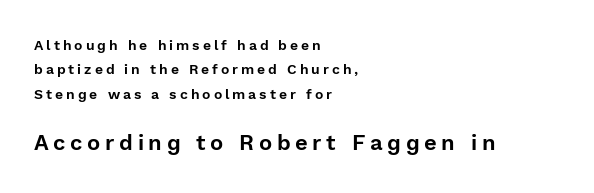
The image shows 22 px text type, upright; set left-aligned, line spacing 1.75x, unusually wide letter spacing (+0.21 em), not underlined; the second (bottom) block is 1.57x larger.
